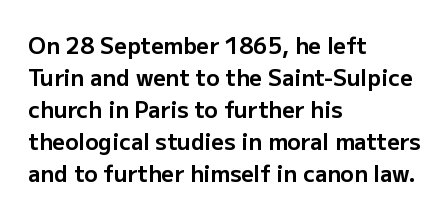
The image shows 22 px bold type, upright; set left-aligned, normal line spacing (1.45x), normal letter spacing, not underlined.
